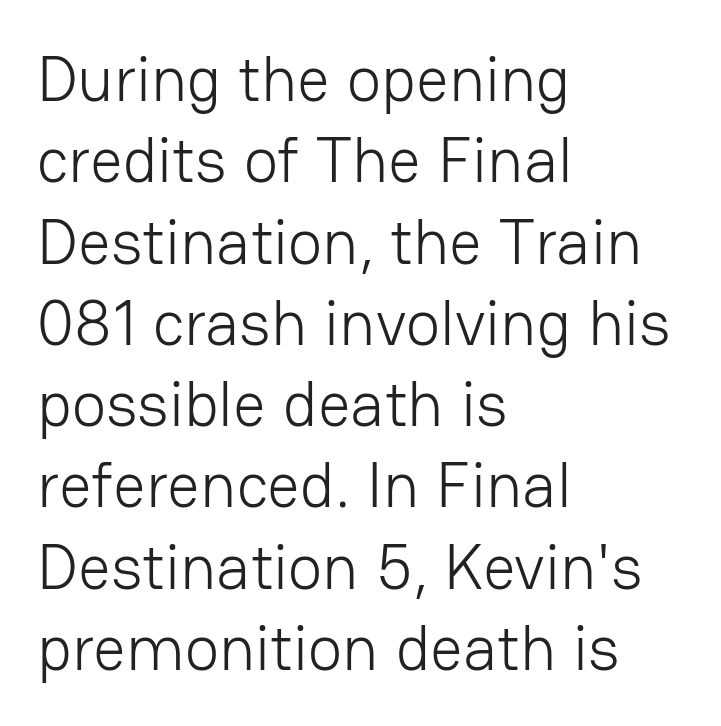
{"serif": "no", "italic": "no", "bold": "no", "weight": "light", "width": "normal", "stroke_contrast": "low", "x_height": "medium", "monospaced": "no", "underline": "no", "align": "left", "line_spacing": "normal", "line_spacing_ratio": 1.27, "letter_spacing": "normal", "letter_spacing_em": 0.0, "glyph_px": 64}
